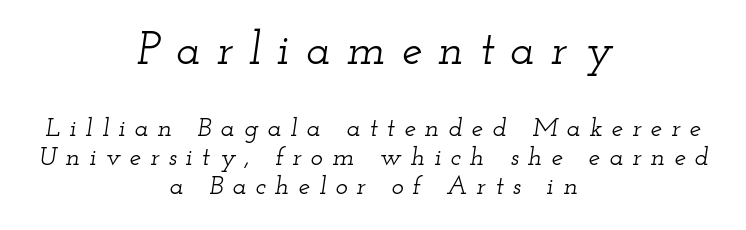
{"serif": "yes", "italic": "yes", "lean": "right", "slant_degrees": 12, "width": "wide", "stroke_contrast": "low", "x_height": "small", "monospaced": "no", "underline": "no", "align": "center", "line_spacing": "tight", "line_spacing_ratio": 1.1, "letter_spacing": "wide", "letter_spacing_em": 0.35, "larger_block": "first", "size_ratio": 1.77, "glyph_px": 46}
